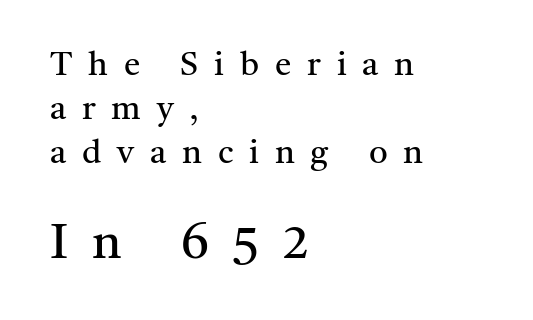
{"serif": "yes", "italic": "no", "bold": "no", "weight": "regular", "width": "normal", "stroke_contrast": "medium", "x_height": "medium", "monospaced": "no", "underline": "no", "align": "left", "line_spacing": "normal", "line_spacing_ratio": 1.33, "letter_spacing": "wide", "letter_spacing_em": 0.48, "larger_block": "second", "size_ratio": 1.48, "glyph_px": 49}
